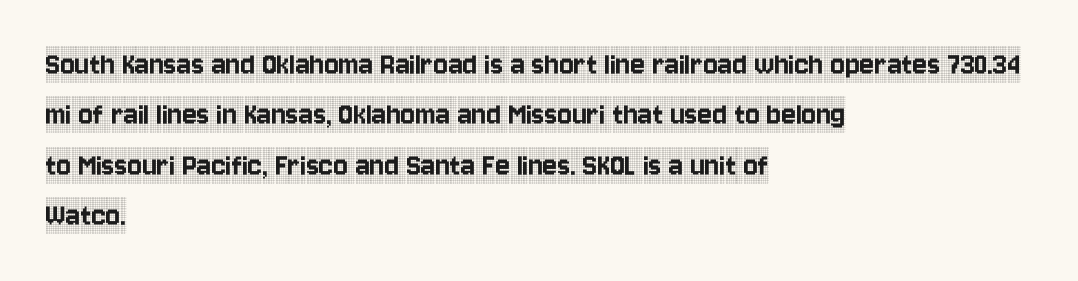
{"serif": "yes", "italic": "no", "width": "condensed", "x_height": "large", "monospaced": "no", "underline": "no", "align": "left", "line_spacing": "normal", "line_spacing_ratio": 1.48, "letter_spacing": "normal", "letter_spacing_em": 0.0, "glyph_px": 34}
